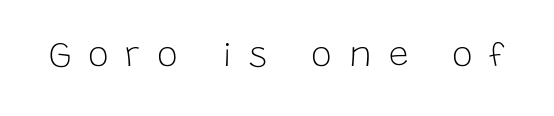
Q: Is the text bold? A: No.
Q: Is the text italic (slanted)? A: No, it is upright.
Q: Is the typeface a serif or a sans-serif typeface? A: Sans-serif.
Q: Is the text underlined? A: No.
Q: Is the spacing between letters normal or unusually wide? A: Unusually wide.
Q: Width (condensed, normal, or wide)? A: Normal.
Q: Stroke contrast? A: Low.
Q: x-height? A: Large.
Q: Monospaced? A: No.
